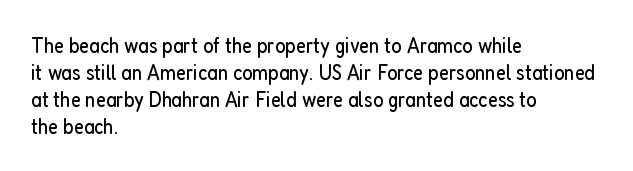
Honestly, the letter spacing is just normal — you wouldn't notice it. A student would call this left alignment; a typographer would say flush left, rag right. The font sits on the lighter half of the weight spectrum, regular included. Just letters on the line, the space beneath them empty.
